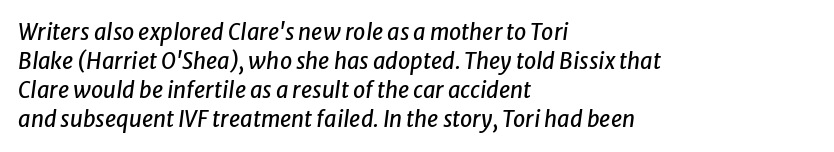
The image shows 22 px text type, italic (leaning right); set left-aligned, normal line spacing (1.32x), normal letter spacing, not underlined.
